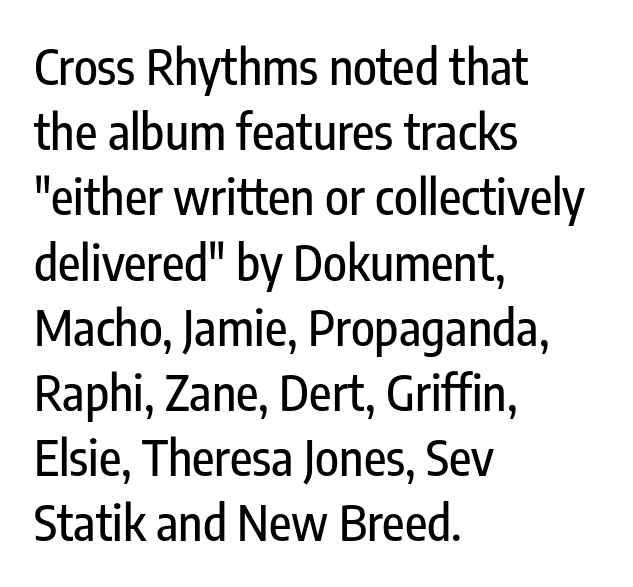
{"serif": "no", "italic": "no", "width": "condensed", "stroke_contrast": "low", "x_height": "medium", "monospaced": "no", "underline": "no", "align": "left", "line_spacing": "normal", "line_spacing_ratio": 1.33, "letter_spacing": "normal", "letter_spacing_em": 0.0, "glyph_px": 49}
